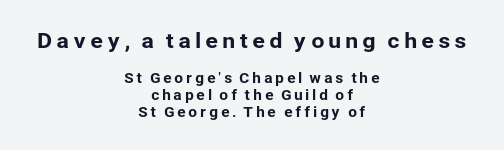
{"italic": "no", "underline": "no", "align": "center", "line_spacing_ratio": 1.21, "larger_block": "first", "size_ratio": 1.5, "glyph_px": 21}
